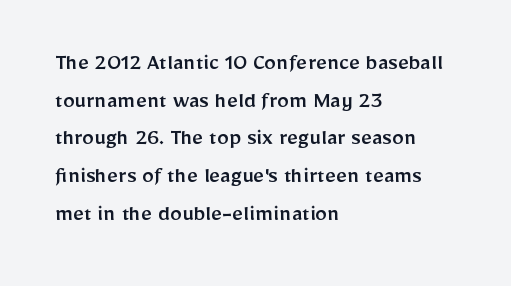
The image shows 24 px text type, upright; set left-aligned, normal line spacing (1.57x), normal letter spacing, not underlined.
